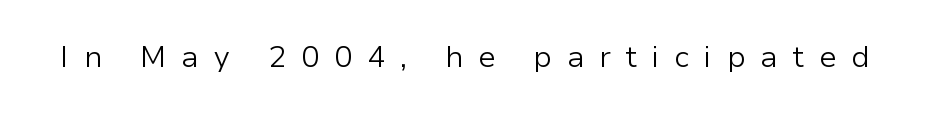
Q: Is the text bold? A: No.
Q: Is the text italic (slanted)? A: No, it is upright.
Q: Is the typeface a serif or a sans-serif typeface? A: Sans-serif.
Q: Is the text underlined? A: No.
Q: Is the spacing between letters normal or unusually wide? A: Unusually wide.
Q: Width (condensed, normal, or wide)? A: Normal.
Q: Stroke contrast? A: Low.
Q: x-height? A: Medium.
Q: Monospaced? A: No.
